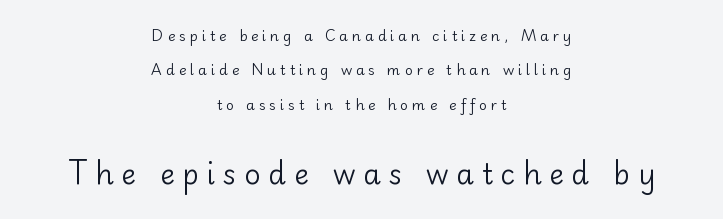
The foot of each line stays bare and open. Reading down the block, each line starts at a different indent, mirrored at its end. No feet cap the strokes, marking this as sans-serif type. If you drew a line through each stem, it would be perfectly vertical. You get the small type first, then a jump to larger type.
